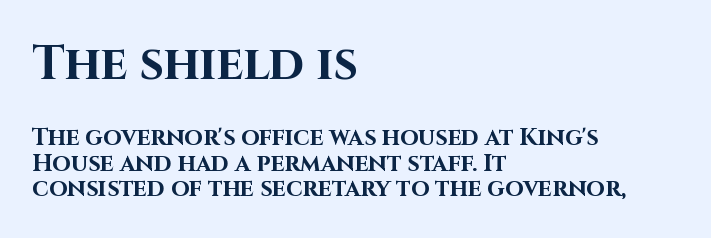
{"serif": "no", "italic": "no", "bold": "yes", "weight": "bold", "width": "normal", "stroke_contrast": "high", "x_height": "large", "monospaced": "no", "underline": "no", "align": "left", "line_spacing": "tight", "line_spacing_ratio": 1.06, "letter_spacing": "normal", "letter_spacing_em": 0.0, "larger_block": "first", "size_ratio": 2.0, "glyph_px": 48}
